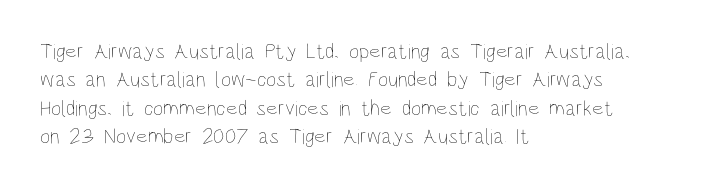
Rule under the text: the space is simply empty. Honestly, the letter spacing is just normal — you wouldn't notice it. The font's upright variant was chosen for this text. The strokes are not fattened; the text isn't bold. Layout note: lines flush left. The designer left line spacing at the default.
